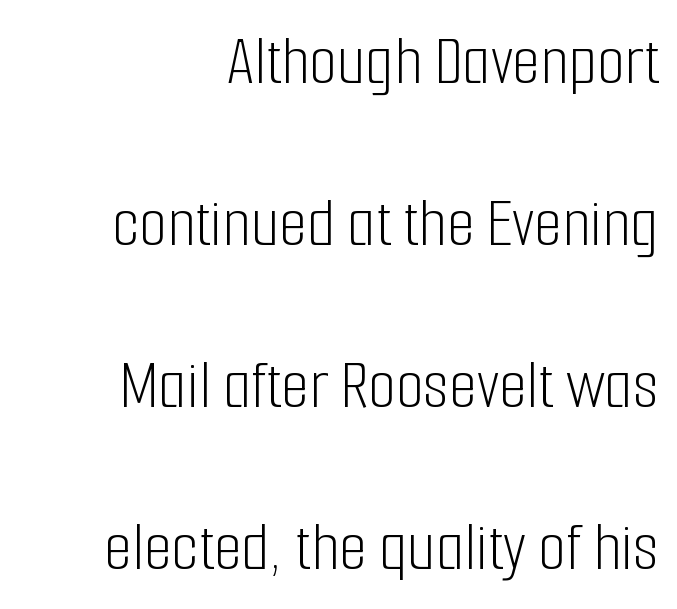
The image shows 72 px light, condensed sans-serif type, upright; set right-aligned, loose line spacing (2.25x), normal letter spacing, not underlined; low stroke contrast and a medium x-height.
